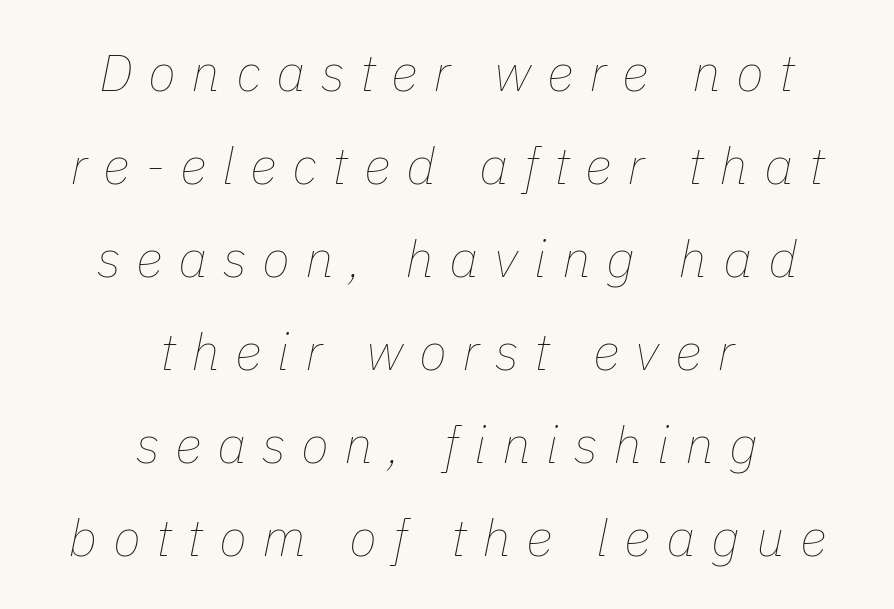
The image shows 52 px thin type, italic (leaning right); set centered, line spacing 1.79x, unusually wide letter spacing (+0.3 em), not underlined; low stroke contrast and a medium x-height.
